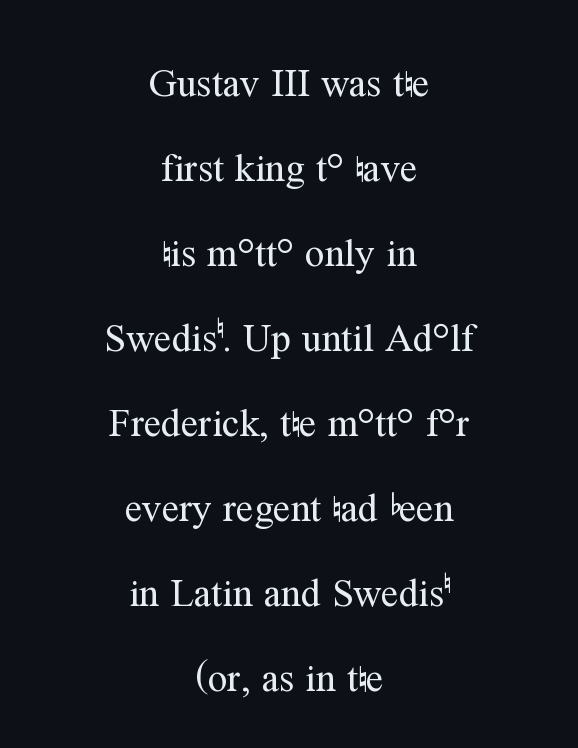
The weight would be labelled regular, book, light, or lighter still. The tracking reads as untouched default to a designer's eye. A centered setting, common on invitations and titles, is used for this passage. The rendering uses a large line-height, opening up the rows.
